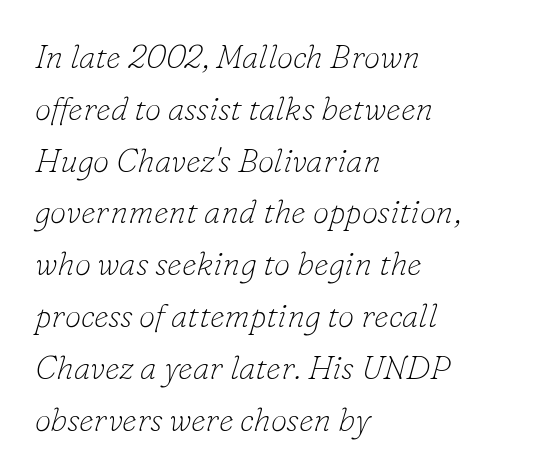
Q: Is the text bold? A: No.
Q: Is the text italic (slanted)? A: Yes, it leans right by about 16 degrees.
Q: Is the typeface a serif or a sans-serif typeface? A: Serif.
Q: Is the text underlined? A: No.
Q: How is the paragraph aligned? A: Left-aligned.
Q: Is the spacing between letters normal or unusually wide? A: Normal.
Q: Is the spacing between lines tight, normal or loose? A: Normal.
Q: Width (condensed, normal, or wide)? A: Normal.
Q: Stroke contrast? A: Low.
Q: x-height? A: Small.
Q: Monospaced? A: No.
